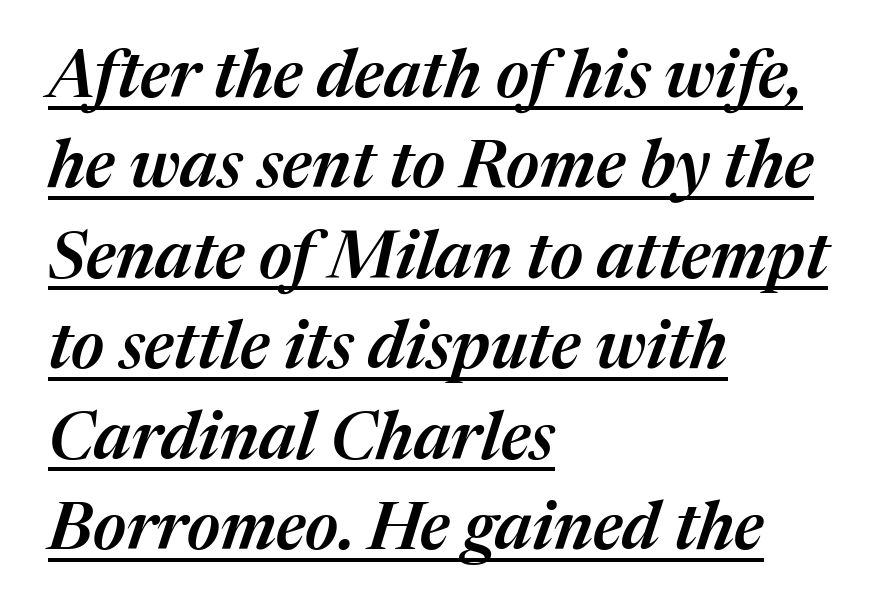
The image shows 66 px semibold type, italic (leaning right); set left-aligned, normal line spacing (1.37x), normal letter spacing, underlined; medium stroke contrast and a medium x-height.
